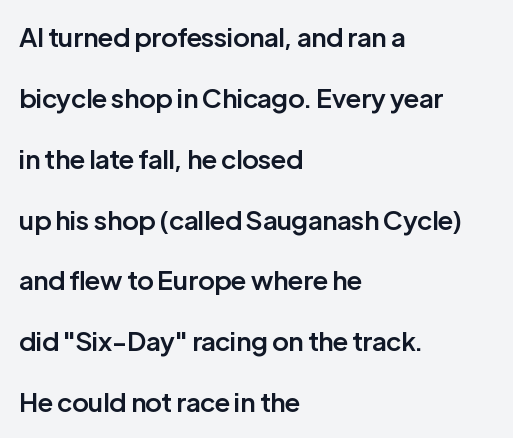
{"italic": "no", "bold": "semi", "underline": "no", "align": "left", "line_spacing": "loose", "line_spacing_ratio": 2.34, "letter_spacing": "normal", "letter_spacing_em": 0.0, "glyph_px": 26}
